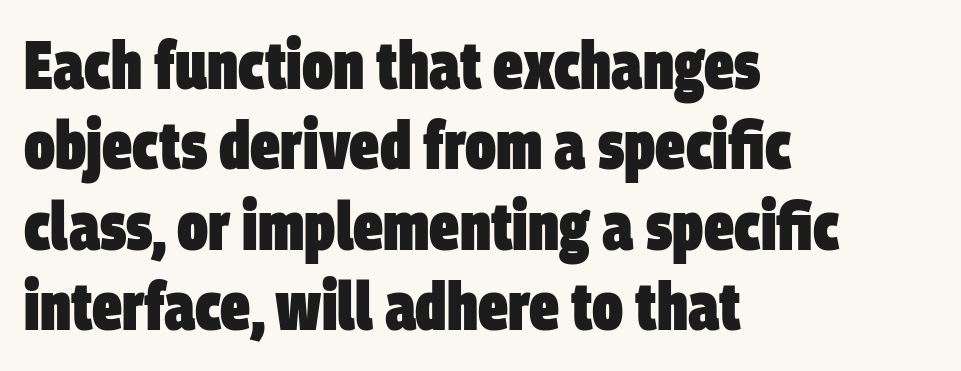
Looks like regular typesetting: each glyph gets only the width it needs. Every letter is thick-stroked: bold, no question. These lines stack with their left ends in a neat column. The gap between lines stays unmarked. The gaps between neighbouring characters are ordinary and unremarkable. Type style note: lacks serifs.
